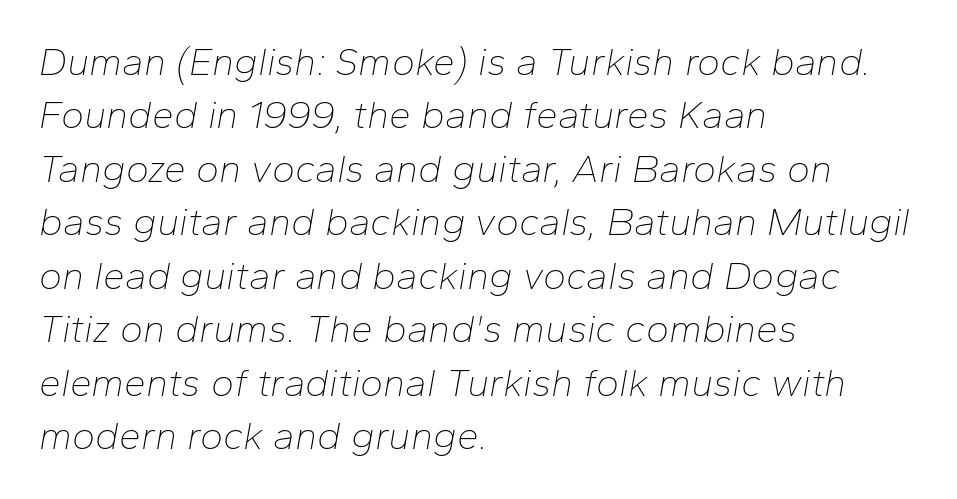
These lines are set flush left with a ragged right edge. Stroke mass is kept to a normal reading level or below. Compared with ordinary roman type, these characters are visibly tilted. Each row of text sits above clean, open space. Think of a printed novel: that variable character pitch is what you see here.
